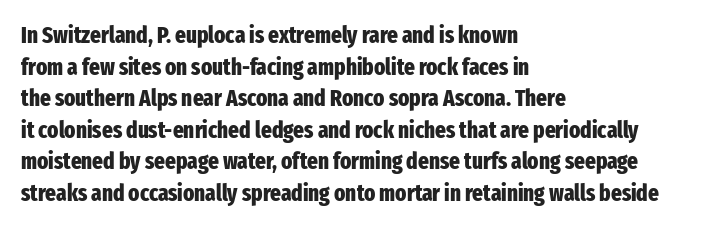
Q: Is the text bold? A: Yes.
Q: Is the text italic (slanted)? A: No, it is upright.
Q: Is the text underlined? A: No.
Q: How is the paragraph aligned? A: Left-aligned.
Q: Is the spacing between letters normal or unusually wide? A: Normal.
Q: Is the spacing between lines tight, normal or loose? A: Normal.
